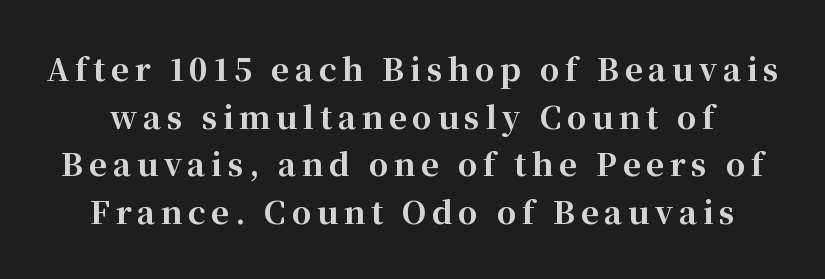
Plain, unruled lines of type. Notice how descenders clear the ascenders below comfortably — that's standard leading. The face used here is proportionally spaced, like ordinary book or web type. What kind of face is this? One with serifs.
